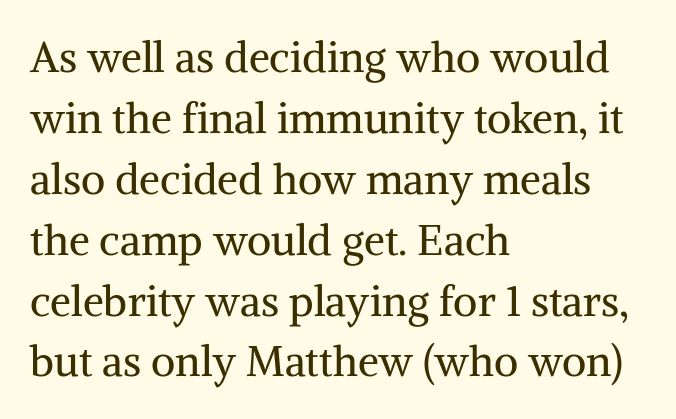
Vertical spacing — default. The type sits square on the baseline with zero lean. Counters stay open thanks to moderate or lighter strokes. In CSS terms this would be text-align: left.
